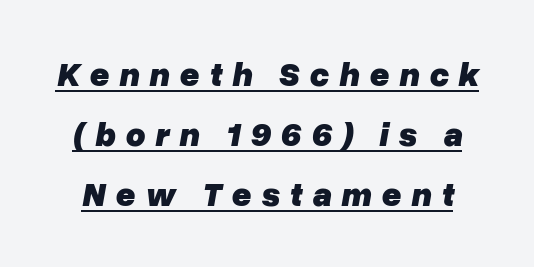
Q: Is the text bold? A: Yes.
Q: Is the text italic (slanted)? A: Yes, it leans right by about 10 degrees.
Q: Is the text underlined? A: Yes.
Q: Is the spacing between letters normal or unusually wide? A: Unusually wide.
Q: Width (condensed, normal, or wide)? A: Normal.
Q: Stroke contrast? A: Low.
Q: x-height? A: Medium.
Q: Monospaced? A: No.
